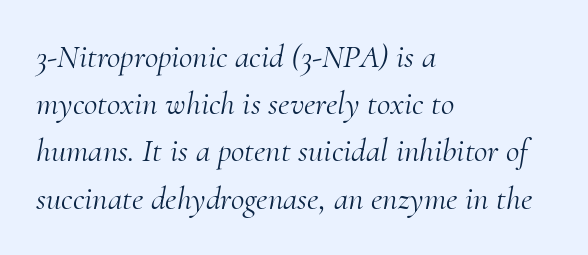
The image shows 33 px light serif type, italic (leaning right); set left-aligned, normal line spacing (1.43x), normal letter spacing, not underlined; medium stroke contrast and a small x-height.
